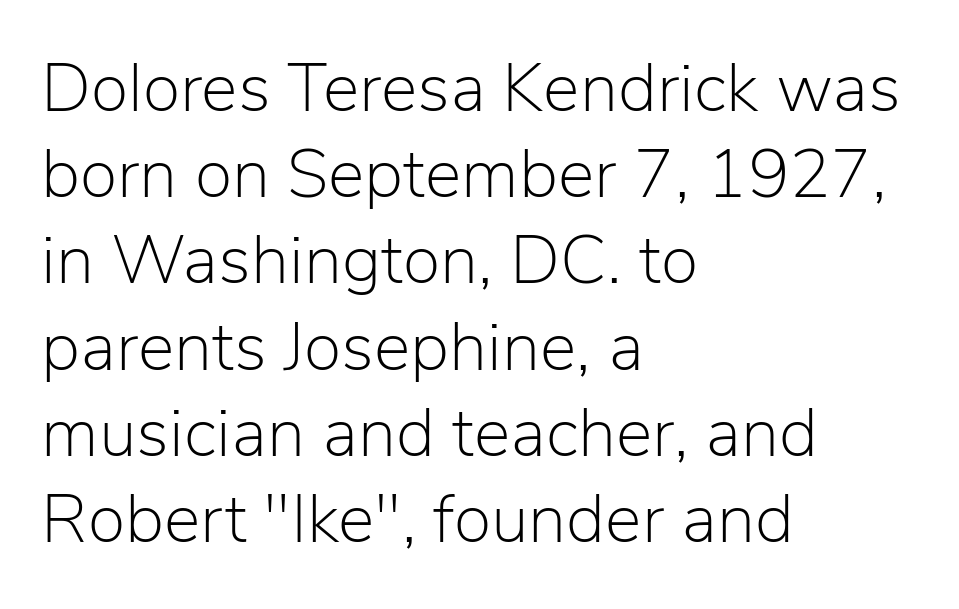
The font's upright variant was chosen for this text. Casual observation: everything's shoved over to the left. What's the leading like? Ordinary, nothing unusual. The font is comparable to plain body text, perhaps lighter. Between one letter and the next there's only the usual sliver of space. Nope, no serifs anywhere on these letters.
